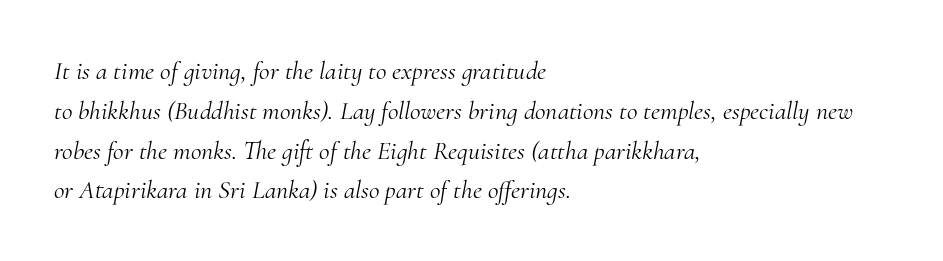
{"italic": "yes", "lean": "right", "slant_degrees": 10, "bold": "no", "underline": "no", "align": "left", "line_spacing": "normal", "line_spacing_ratio": 1.53, "letter_spacing": "normal", "letter_spacing_em": 0.0, "glyph_px": 26}
